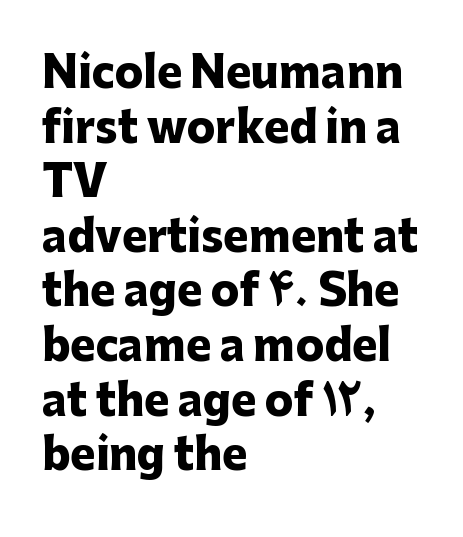
The image shows 42 px heavy sans-serif type, upright; set left-aligned, normal line spacing (1.3x), normal letter spacing, not underlined; low stroke contrast and a medium x-height.
